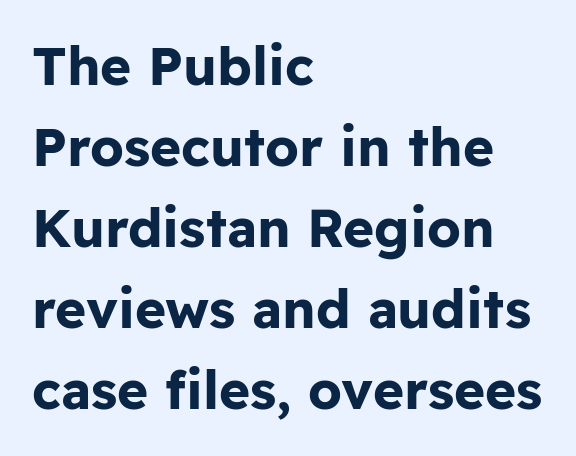
{"serif": "no", "italic": "no", "bold": "yes", "weight": "bold", "width": "normal", "stroke_contrast": "low", "x_height": "medium", "monospaced": "no", "underline": "no", "align": "left", "line_spacing": "normal", "line_spacing_ratio": 1.53, "letter_spacing": "normal", "letter_spacing_em": 0.0, "glyph_px": 53}
